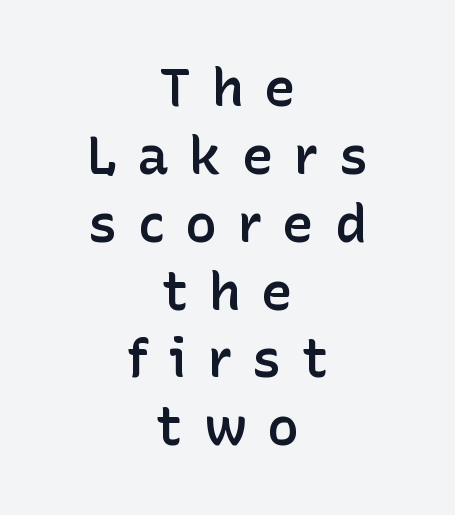
You can tell from the bare stems that sans-serif type was used. The rendering positions every line midway between the sides. This sample has the flowing, uneven cadence of proportional lettering. Style check: upright. Underline: absent.
